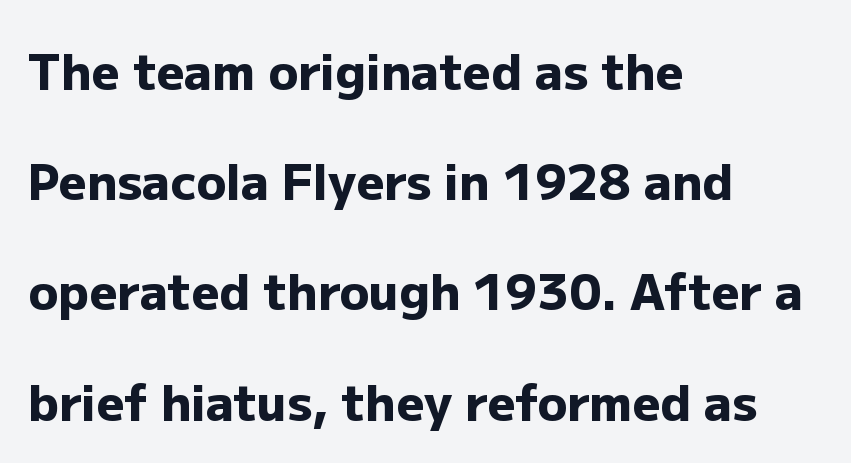
The image shows 49 px heavy sans-serif type, upright; set left-aligned, loose line spacing (2.25x), normal letter spacing, not underlined; low stroke contrast and a medium x-height.
